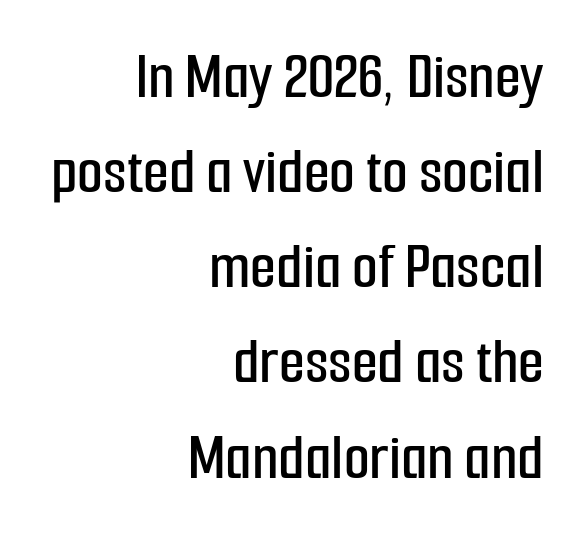
Q: Is the text italic (slanted)? A: No, it is upright.
Q: Is the typeface a serif or a sans-serif typeface? A: Sans-serif.
Q: Is the text underlined? A: No.
Q: How is the paragraph aligned? A: Right-aligned.
Q: Is the spacing between letters normal or unusually wide? A: Normal.
Q: Is the spacing between lines tight, normal or loose? A: Normal.
Q: Width (condensed, normal, or wide)? A: Condensed.
Q: Stroke contrast? A: Low.
Q: x-height? A: Medium.
Q: Monospaced? A: No.
